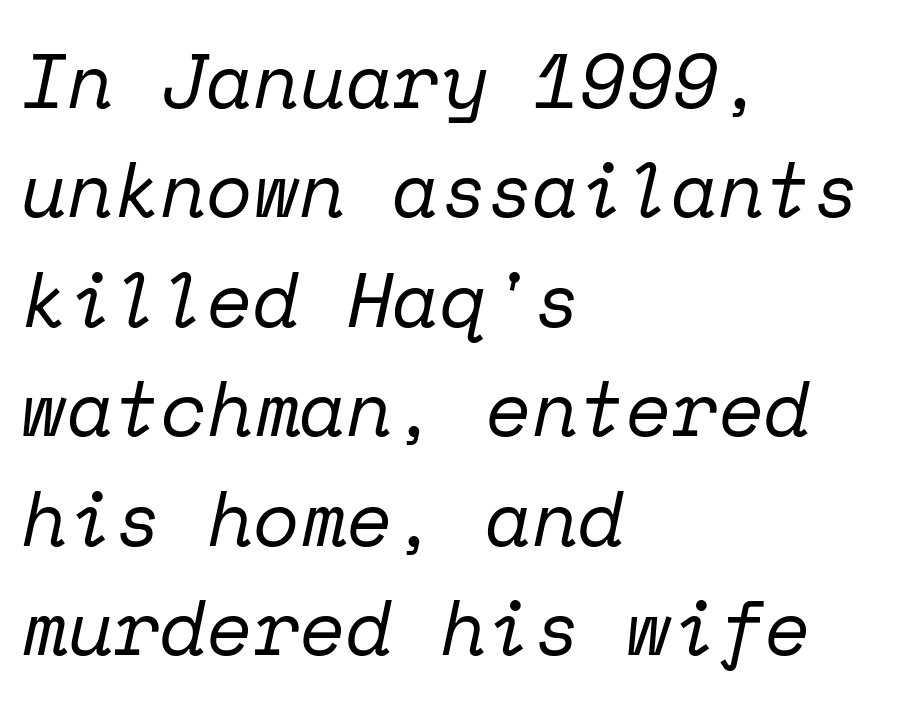
Q: Is the text bold? A: No.
Q: Is the text italic (slanted)? A: Yes, it leans right by about 12 degrees.
Q: Is the typeface a serif or a sans-serif typeface? A: Serif.
Q: Is the text underlined? A: No.
Q: How is the paragraph aligned? A: Left-aligned.
Q: Is the spacing between letters normal or unusually wide? A: Normal.
Q: Is the spacing between lines tight, normal or loose? A: Normal.
Q: Width (condensed, normal, or wide)? A: Normal.
Q: Stroke contrast? A: Low.
Q: x-height? A: Medium.
Q: Monospaced? A: Yes.
